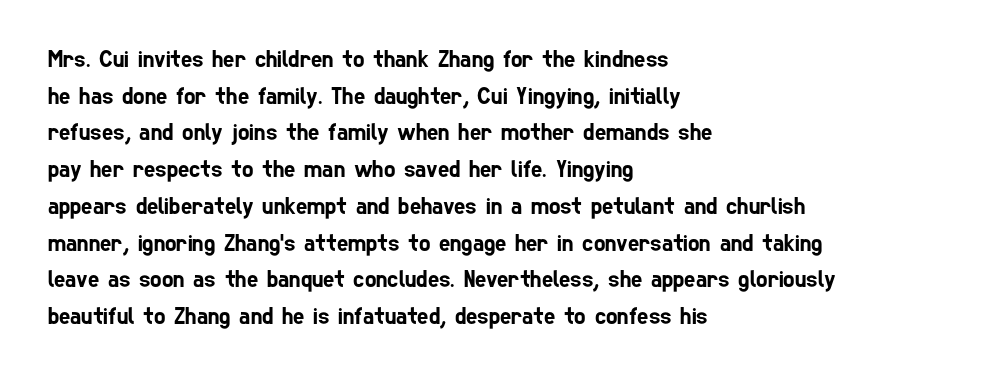
There is no visible air inserted between adjacent glyphs. The text block is weighted toward the left margin, trailing off unevenly rightward. Leading matches the norm, producing a regular column. Anything drawn beneath the words? Only blank space.
